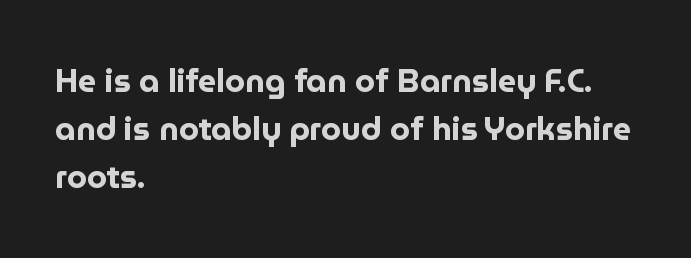
{"serif": "no", "italic": "no", "bold": "yes", "weight": "bold", "width": "normal", "stroke_contrast": "low", "x_height": "medium", "monospaced": "no", "underline": "no", "align": "left", "line_spacing": "normal", "line_spacing_ratio": 1.5, "letter_spacing": "normal", "letter_spacing_em": 0.0, "glyph_px": 32}
